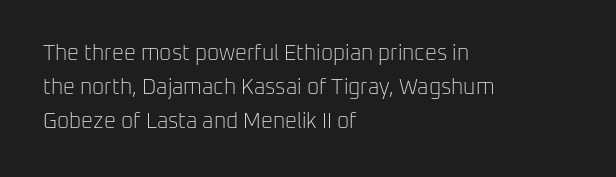
The paragraph has a hard left edge and a soft right edge. The specimen omits any rule beneath the text block's lines. Is the letter spacing exaggerated? No — it looks like the ordinary default. Is the type heavy? It reads as light-to-regular instead. Each new line begins a customary step beneath the previous one.
